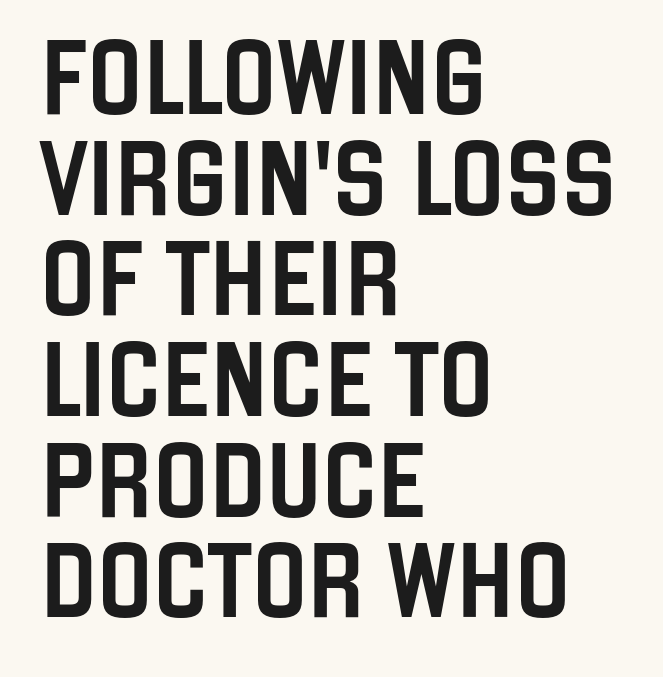
The image shows 74 px condensed sans-serif type, upright; set left-aligned, normal line spacing (1.36x), normal letter spacing, not underlined; low stroke contrast and a large x-height.
